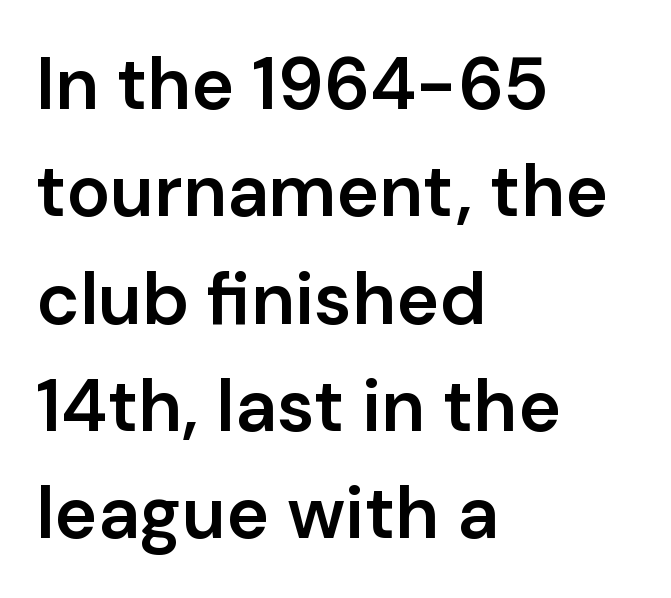
{"serif": "no", "italic": "no", "bold": "semi", "weight": "semibold", "width": "normal", "stroke_contrast": "low", "x_height": "medium", "monospaced": "no", "underline": "no", "align": "left", "line_spacing": "normal", "line_spacing_ratio": 1.47, "letter_spacing": "normal", "letter_spacing_em": 0.0, "glyph_px": 73}
